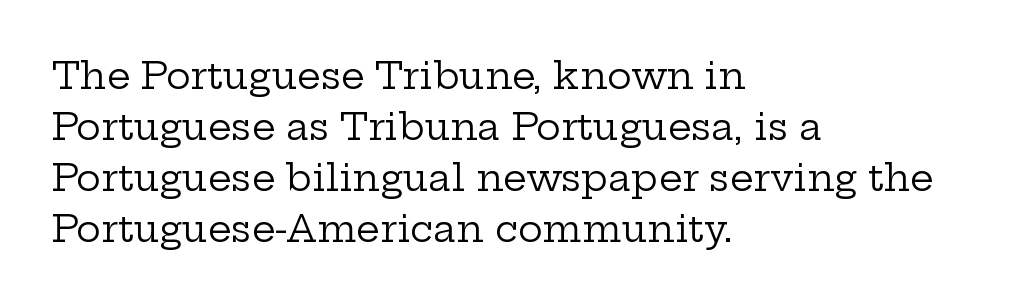
{"serif": "yes", "italic": "no", "bold": "no", "weight": "regular", "width": "wide", "stroke_contrast": "low", "x_height": "medium", "monospaced": "no", "underline": "no", "align": "left", "line_spacing": "normal", "line_spacing_ratio": 1.38, "letter_spacing": "normal", "letter_spacing_em": 0.0, "glyph_px": 37}
